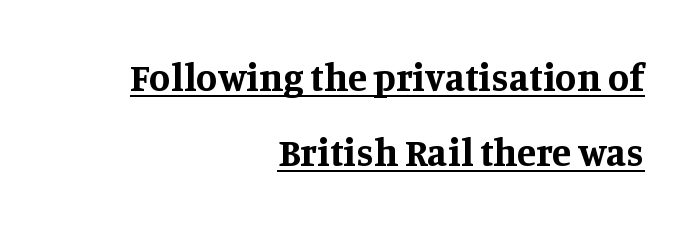
Layout note: lines flush right. Spacing between characters is what you'd get straight out of the box. Does a line run under the words? Yes, clearly. The typesetting leans heavy: a genuine bold. The specimen reads as upright at a glance. The designer went with a serif here, giving each stem small feet.
